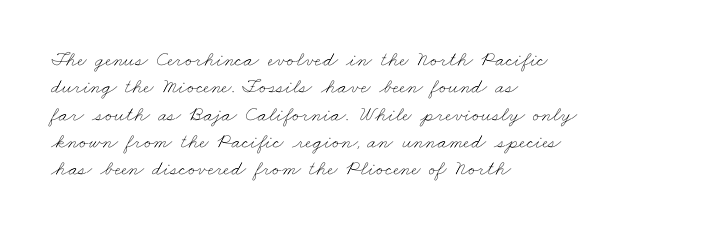
Is there much room between lines? A standard amount, neither cramped nor airy. You could call the tracking neutral — neither tight nor loose. The typesetter chose a ragged-right arrangement here. Only glyphs here, with clear space below each row. The weight would be labelled regular, book, light, or lighter still.
